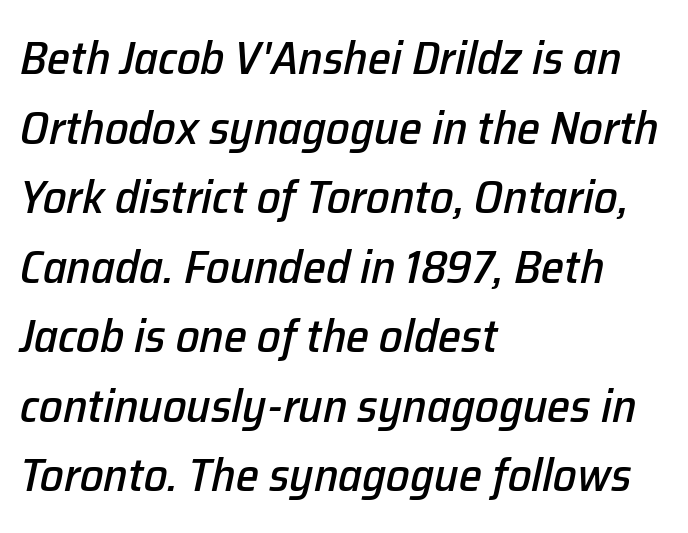
This rendering uses left alignment, leaving the right contour irregular. The baseline area is clear. What stands out about the letter spacing? Nothing — it is the standard amount. Posture: slanted.
